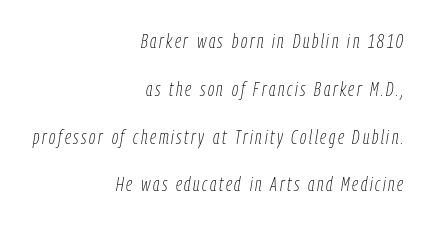
The image shows 20 px text type, italic (leaning right); set right-aligned, loose line spacing (2.39x), not underlined.
